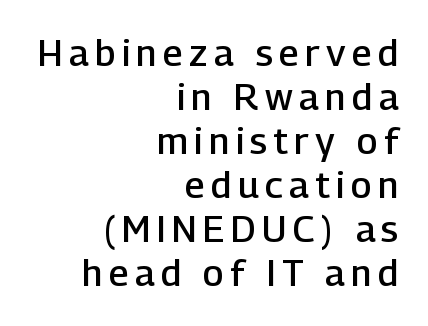
Visually the block forms a straight wall on the right and a jagged coastline on the left. Ascenders rise straight up at ninety degrees. A semibold gives these letters moderate extra thickness, short of bold. The glyphs are unaccompanied by any horizontal stroke below them.
